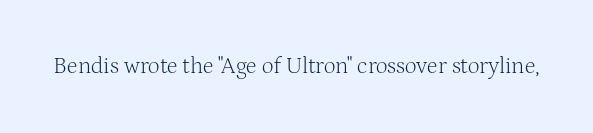
The type is set solid horizontally, with unmodified tracking. Words float on clear page, feet unadorned. A quiet, ordinary-to-light weight characterises the typeface. The type sits square on the baseline with zero lean.
